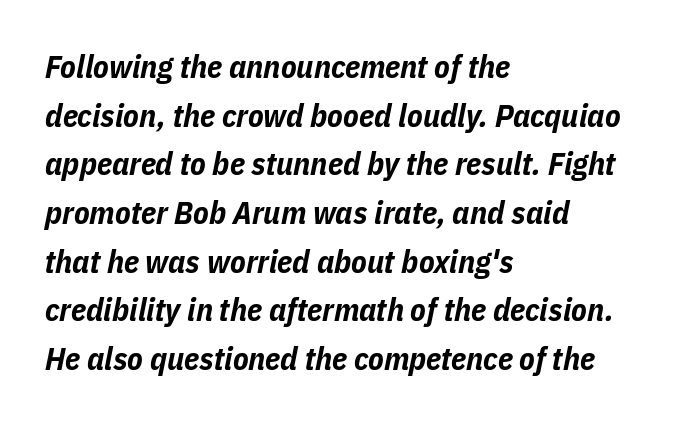
{"italic": "yes", "lean": "right", "slant_degrees": 11, "bold": "yes", "weight": "bold", "width": "condensed", "stroke_contrast": "low", "x_height": "medium", "monospaced": "no", "underline": "no", "align": "left", "line_spacing": "normal", "line_spacing_ratio": 1.52, "letter_spacing": "normal", "letter_spacing_em": 0.0, "glyph_px": 32}
